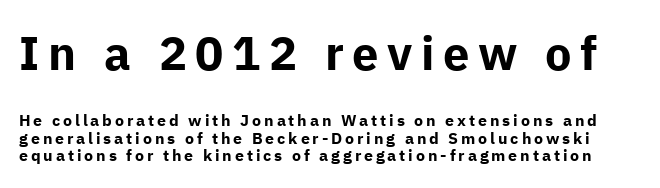
Spacing verdict: proportional, widths tailored to each character. The characters look thick and weighty, a clear bold. Leading: reduced. The specimen omits any rule beneath the text block's lines. The text was rendered using a sans face with plain stroke endings. Which of the two is more prominent by size? The first, at the top.
